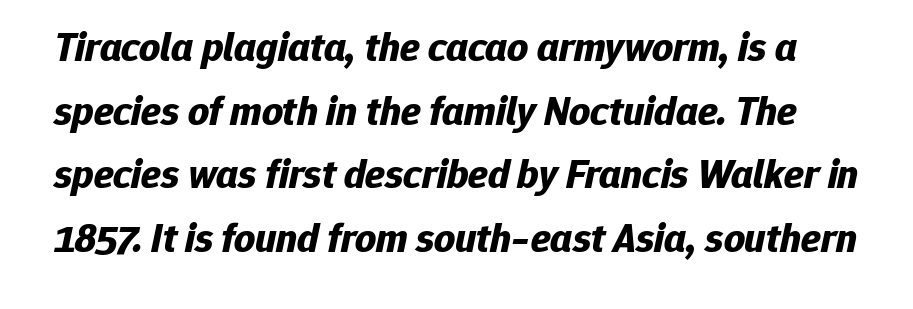
Q: Is the text bold? A: Yes.
Q: Is the text italic (slanted)? A: Yes, it leans right by about 12 degrees.
Q: Is the text underlined? A: No.
Q: Is the spacing between letters normal or unusually wide? A: Normal.
Q: Is the spacing between lines tight, normal or loose? A: Normal.
Q: Width (condensed, normal, or wide)? A: Normal.
Q: Stroke contrast? A: Low.
Q: x-height? A: Medium.
Q: Monospaced? A: No.
